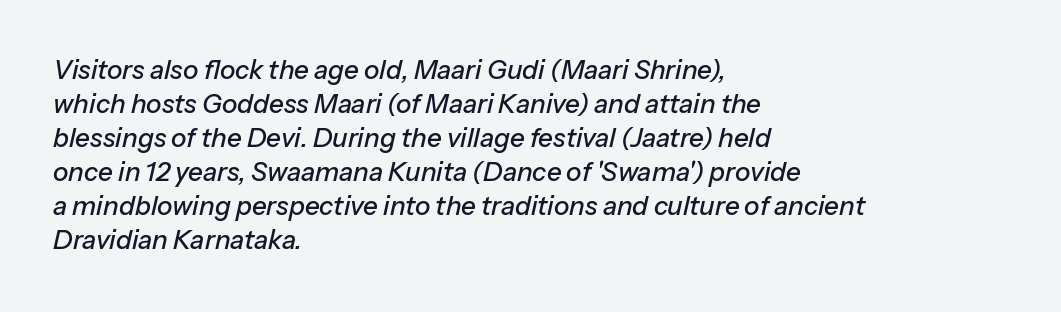
Q: Is the text italic (slanted)? A: Yes, it leans right by about 13 degrees.
Q: Is the text underlined? A: No.
Q: How is the paragraph aligned? A: Left-aligned.
Q: Is the spacing between letters normal or unusually wide? A: Normal.
Q: Is the spacing between lines tight, normal or loose? A: Normal.
